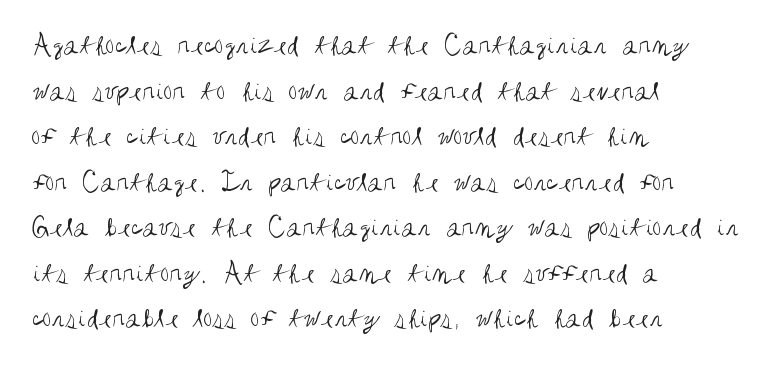
Spacing verdict: proportional, widths tailored to each character. Short note: letters normally spaced. A clean baseline with only descenders dipping below it. Is the type heavy? It reads as light-to-regular instead. A normal amount of white space separates one row of letters from the next. The ragged edge is on the right, which tells us the setting is flush left.
